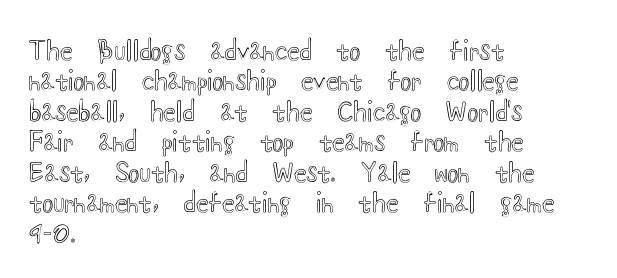
The typography opts for an upright posture over an oblique one. The letterforms sit shoulder to shoulder at normal distance. Compared with a centered layout, this one pins lines to the left instead. Descenders are the only things crossing below the line.
